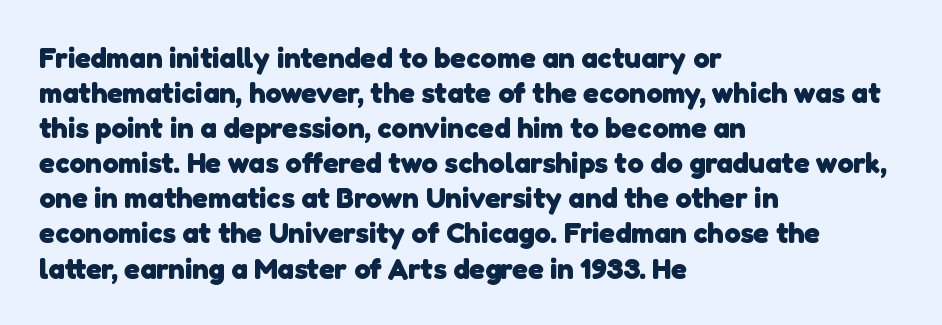
The image shows 29 px heavy sans-serif type; set left-aligned, line spacing 1.21x, normal letter spacing, not underlined; low stroke contrast and a medium x-height.
